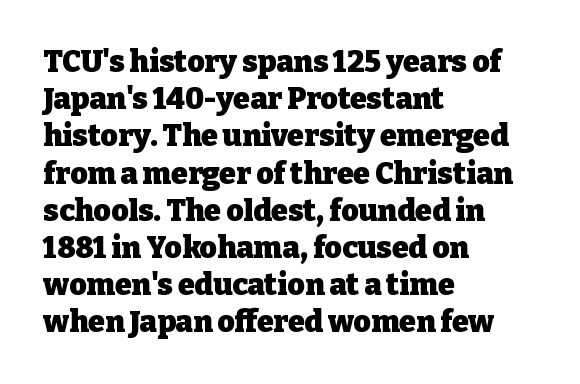
{"serif": "yes", "italic": "no", "bold": "yes", "weight": "heavy", "width": "normal", "stroke_contrast": "low", "x_height": "medium", "monospaced": "no", "underline": "no", "align": "left", "line_spacing_ratio": 1.24, "letter_spacing": "normal", "letter_spacing_em": 0.0, "glyph_px": 30}
